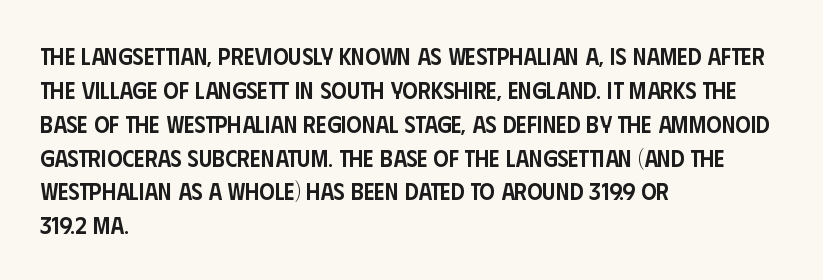
Q: Is the text bold? A: Semi-bold.
Q: Is the text italic (slanted)? A: No, it is upright.
Q: Is the text underlined? A: No.
Q: How is the paragraph aligned? A: Left-aligned.
Q: Is the spacing between letters normal or unusually wide? A: Normal.
Q: Is the spacing between lines tight, normal or loose? A: Normal.
